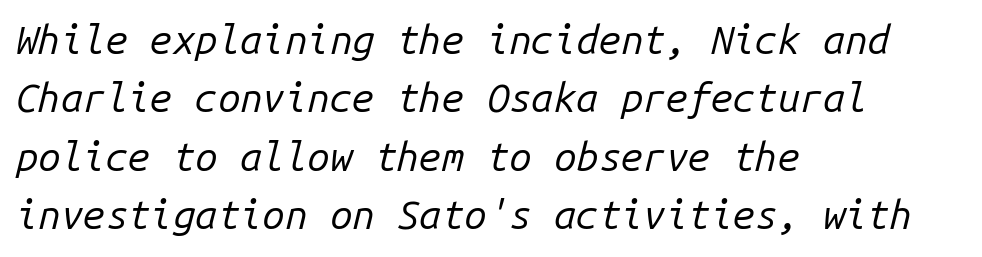
The image shows 40 px regular-weight type, italic (leaning right), monospaced; set left-aligned, normal line spacing (1.46x), normal letter spacing, not underlined; low stroke contrast and a medium x-height.
